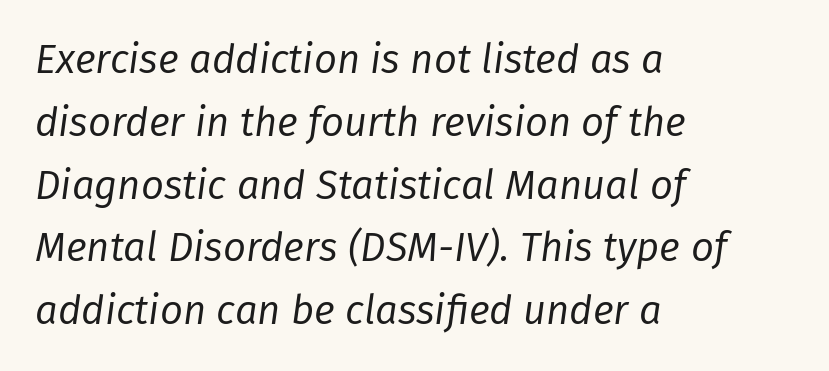
Q: Is the text bold? A: No.
Q: Is the text italic (slanted)? A: Yes, it leans right by about 8 degrees.
Q: Is the text underlined? A: No.
Q: How is the paragraph aligned? A: Left-aligned.
Q: Is the spacing between letters normal or unusually wide? A: Normal.
Q: Is the spacing between lines tight, normal or loose? A: Normal.
Q: Width (condensed, normal, or wide)? A: Normal.
Q: Stroke contrast? A: Low.
Q: x-height? A: Medium.
Q: Monospaced? A: No.
